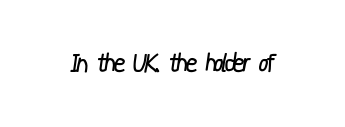
Ink coverage per letter is moderate at most. Check the space under the baseline: it is left empty. Nobody touched the tracking dial on this one.
